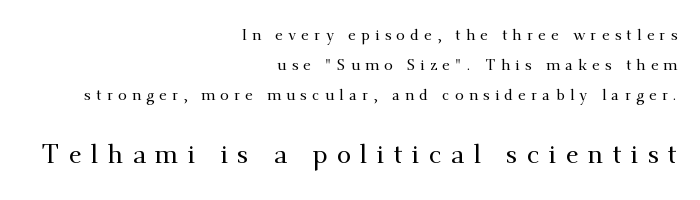
The image shows 26 px text type, upright; set right-aligned, loose line spacing (2.01x), unusually wide letter spacing (+0.36 em), not underlined; the second (bottom) block is 1.73x larger.
